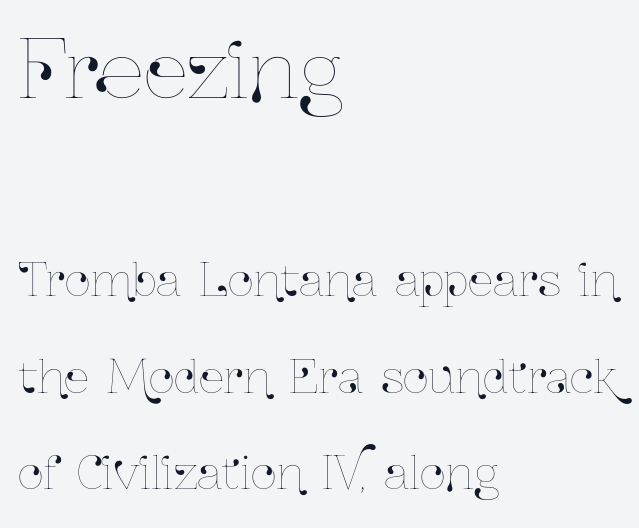
Q: Is the text italic (slanted)? A: No, it is upright.
Q: Is the text underlined? A: No.
Q: How is the paragraph aligned? A: Left-aligned.
Q: Is the spacing between letters normal or unusually wide? A: Normal.
Q: Is the spacing between lines tight, normal or loose? A: Loose.
Q: Which block of text is set in a larger size, the first (top) or the second (bottom)? A: The first (top) one.
Q: Width (condensed, normal, or wide)? A: Condensed.
Q: Stroke contrast? A: Low.
Q: x-height? A: Medium.
Q: Monospaced? A: No.
